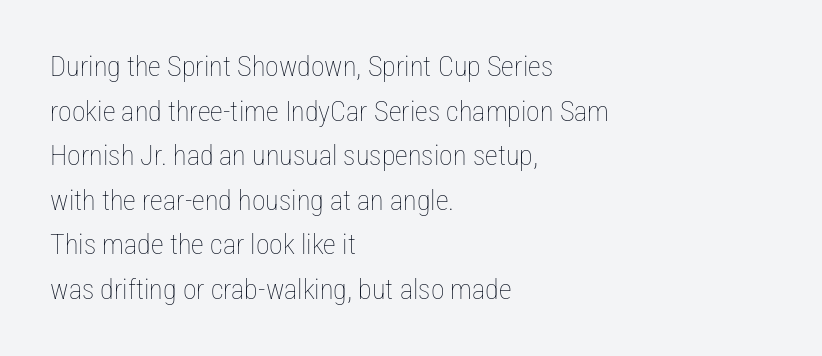
Every row of glyphs begins at an identical x-position on the left. This is the regular roman posture of the typeface. The glyphs are unaccompanied by any horizontal stroke below them. Heft: none added — not bold. The passage shown stacks its lines at a standard gap.
